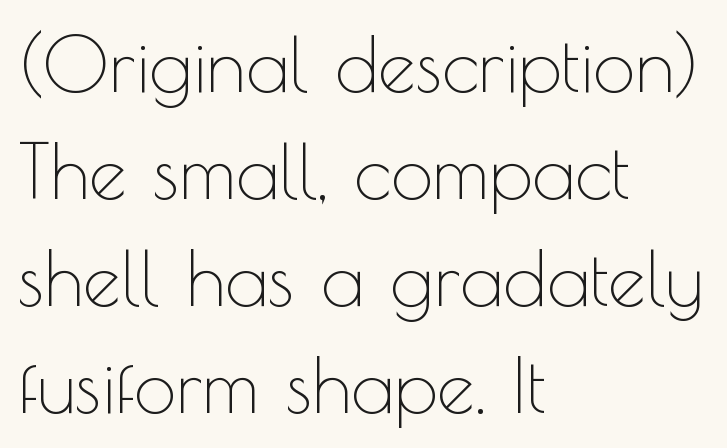
In terms of letterspacing, this is plain default setting. Letters rest on an invisible, unmarked baseline. Vertical spacing — default. Compared with a centered layout, this one pins lines to the left instead. Vertical strokes here are truly vertical. This sample uses a sans-serif face.
